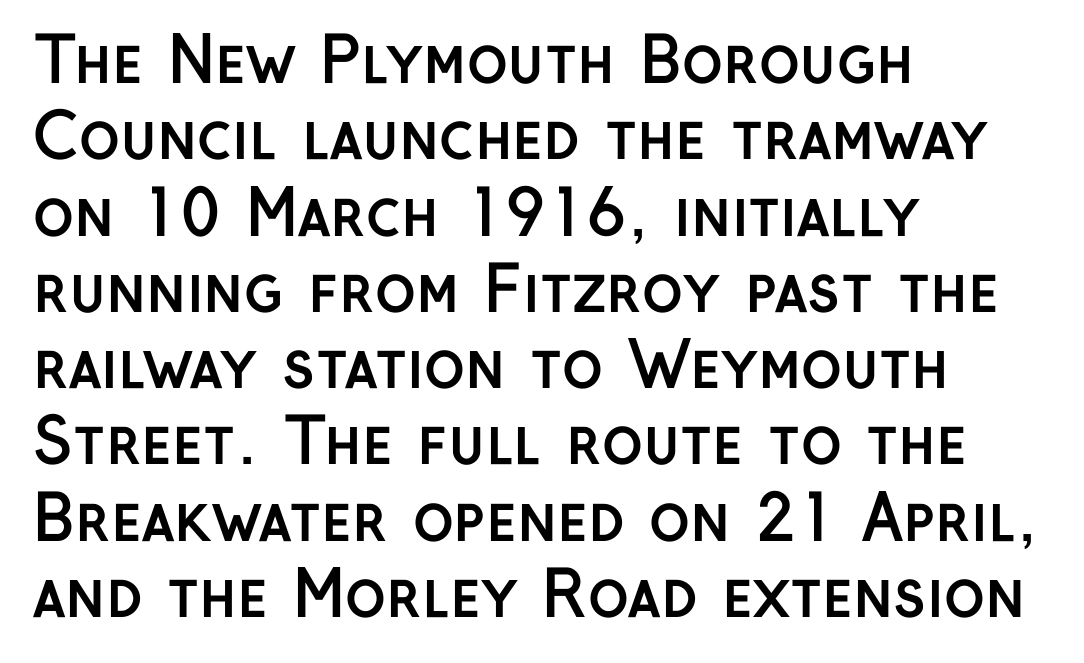
The image shows 62 px semibold sans-serif type, upright; set left-aligned, line spacing 1.23x, normal letter spacing, not underlined; low stroke contrast and a medium x-height.
